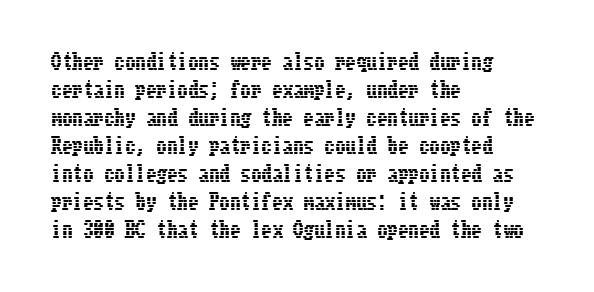
The image shows 21 px text type, upright; set left-aligned, normal line spacing (1.33x), normal letter spacing, not underlined.
